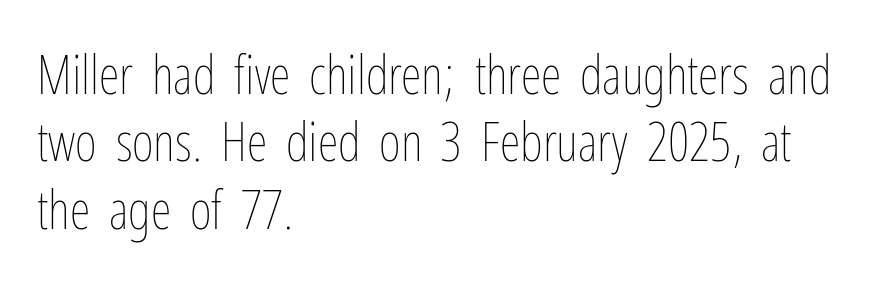
The image shows 53 px thin, condensed type, upright; set left-aligned, normal line spacing (1.27x), normal letter spacing, not underlined; low stroke contrast and a medium x-height.
